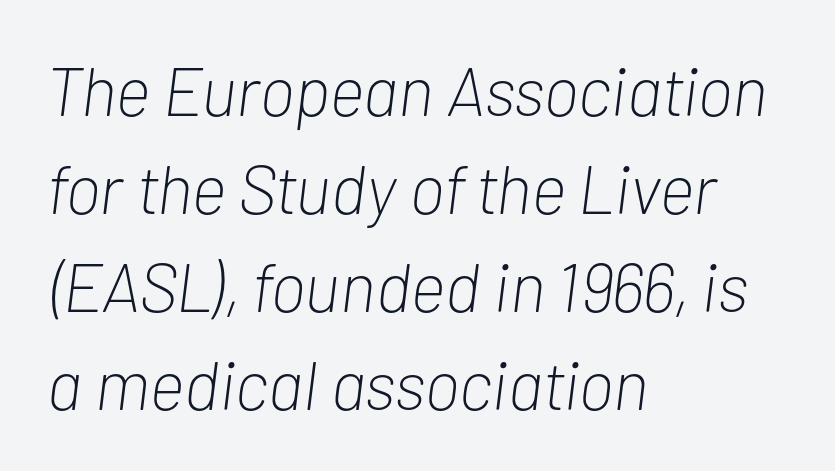
Q: Is the text bold? A: No.
Q: Is the text italic (slanted)? A: Yes, it leans right by about 7 degrees.
Q: Is the text underlined? A: No.
Q: How is the paragraph aligned? A: Left-aligned.
Q: Is the spacing between letters normal or unusually wide? A: Normal.
Q: Is the spacing between lines tight, normal or loose? A: Normal.
Q: Width (condensed, normal, or wide)? A: Condensed.
Q: Stroke contrast? A: Low.
Q: x-height? A: Medium.
Q: Monospaced? A: No.
